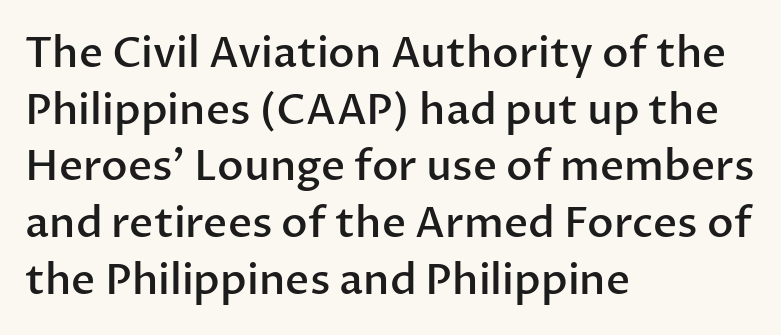
The image shows 42 px semibold sans-serif type, upright; set left-aligned, normal line spacing (1.35x), normal letter spacing, not underlined; low stroke contrast and a medium x-height.
